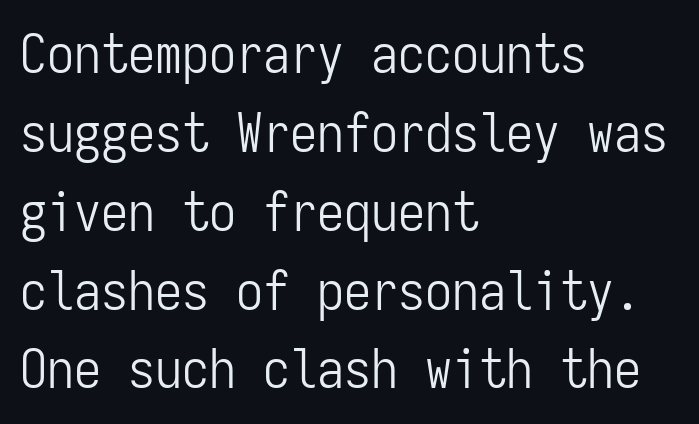
The image shows 54 px light, condensed sans-serif type, upright, monospaced; set left-aligned, normal line spacing (1.46x), normal letter spacing, not underlined; low stroke contrast and a medium x-height.
